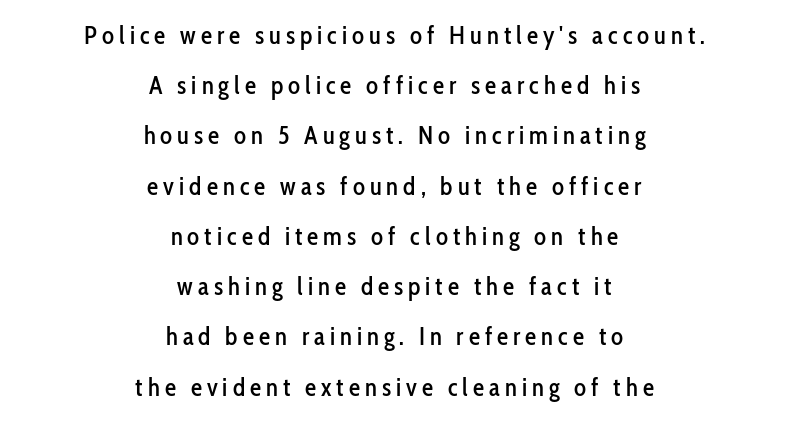
{"italic": "no", "underline": "no", "align": "center", "line_spacing": "loose", "line_spacing_ratio": 2.01, "letter_spacing": "wide", "letter_spacing_em": 0.2, "glyph_px": 25}
